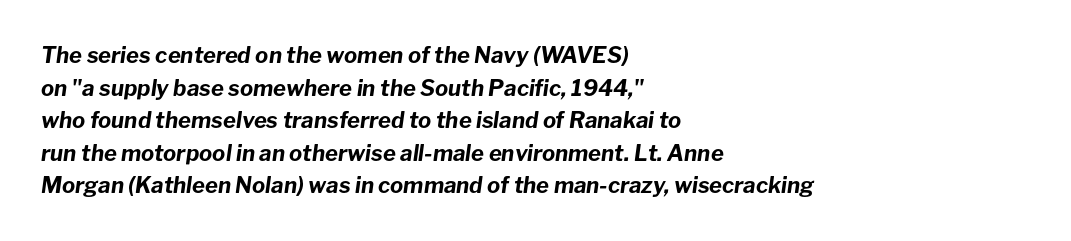
Q: Is the text bold? A: Yes.
Q: Is the text italic (slanted)? A: Yes, it leans right by about 8 degrees.
Q: Is the text underlined? A: No.
Q: How is the paragraph aligned? A: Left-aligned.
Q: Is the spacing between letters normal or unusually wide? A: Normal.
Q: Is the spacing between lines tight, normal or loose? A: Normal.
